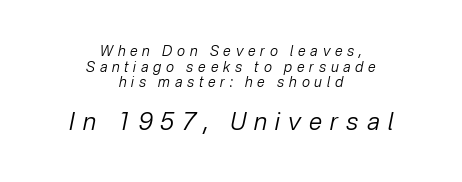
Q: Is the text bold? A: No.
Q: Is the text italic (slanted)? A: Yes, it leans right by about 12 degrees.
Q: Is the text underlined? A: No.
Q: How is the paragraph aligned? A: Centered.
Q: Is the spacing between letters normal or unusually wide? A: Unusually wide.
Q: Is the spacing between lines tight, normal or loose? A: Tight.
Q: Which block of text is set in a larger size, the first (top) or the second (bottom)? A: The second (bottom) one.
